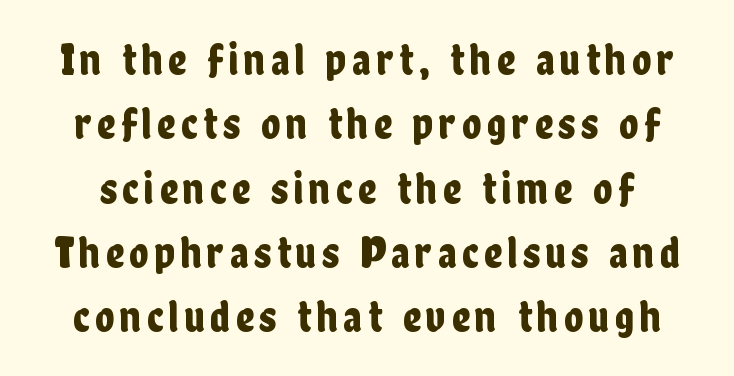
{"serif": "no", "italic": "no", "width": "condensed", "stroke_contrast": "low", "x_height": "medium", "monospaced": "no", "underline": "no", "line_spacing": "normal", "line_spacing_ratio": 1.43, "glyph_px": 45}
